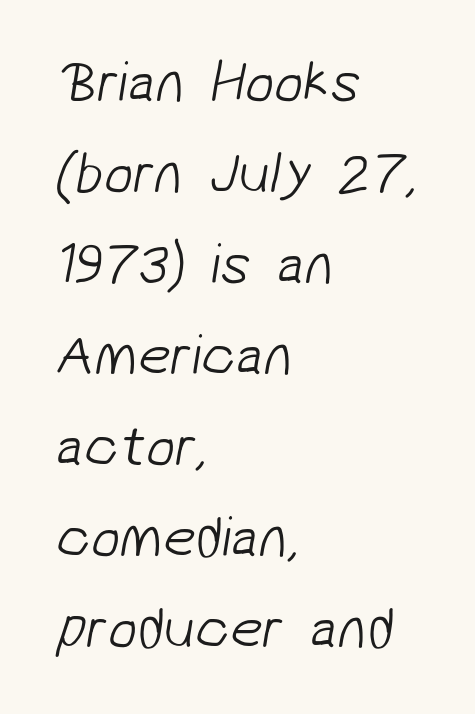
{"serif": "no", "bold": "no", "weight": "light", "width": "normal", "stroke_contrast": "low", "x_height": "medium", "monospaced": "no", "underline": "no", "align": "left", "line_spacing": "normal", "line_spacing_ratio": 1.57, "letter_spacing": "normal", "letter_spacing_em": 0.0, "glyph_px": 58}
